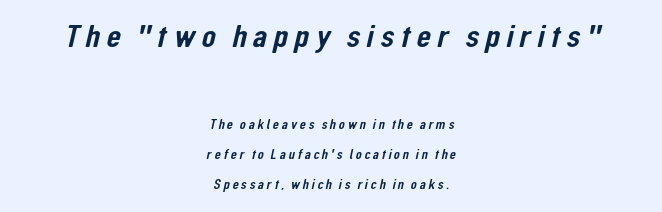
{"serif": "no", "width": "condensed", "stroke_contrast": "low", "x_height": "medium", "monospaced": "no", "underline": "no", "align": "center", "line_spacing": "loose", "line_spacing_ratio": 2.14, "larger_block": "first", "size_ratio": 2.36, "glyph_px": 33}
